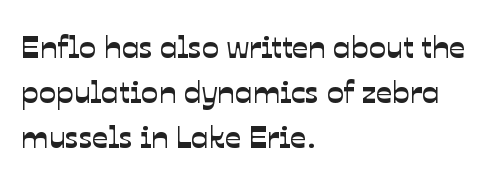
The image shows 32 px sans-serif type; set left-aligned, normal line spacing (1.4x), normal letter spacing, not underlined; low stroke contrast and a medium x-height.
